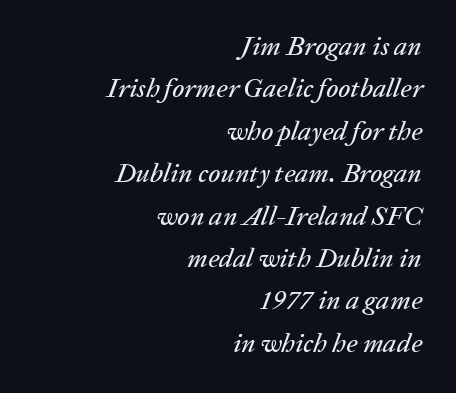
{"italic": "yes", "lean": "right", "slant_degrees": 20, "underline": "no", "align": "right", "line_spacing": "normal", "line_spacing_ratio": 1.57, "letter_spacing": "normal", "letter_spacing_em": 0.0, "glyph_px": 27}
